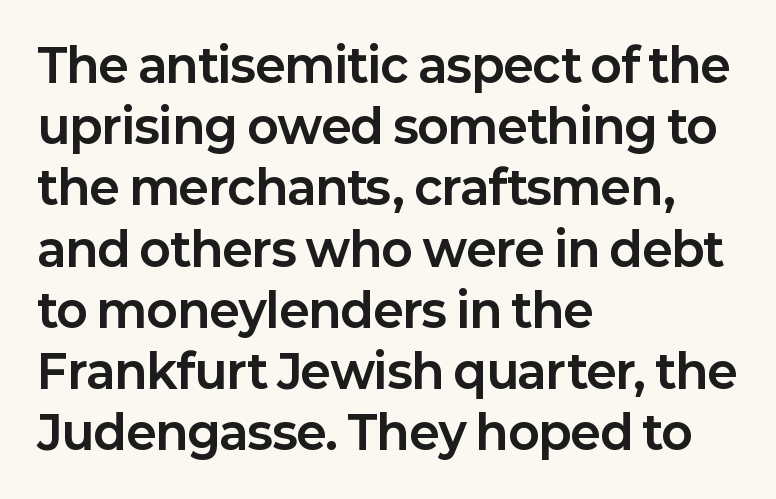
The image shows 46 px bold sans-serif type, upright; set left-aligned, normal line spacing (1.33x), normal letter spacing, not underlined; low stroke contrast and a medium x-height.
